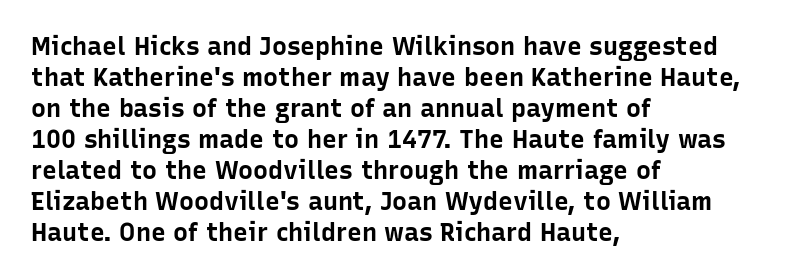
The image shows 25 px bold type, upright; set left-aligned, line spacing 1.24x, normal letter spacing, not underlined.
